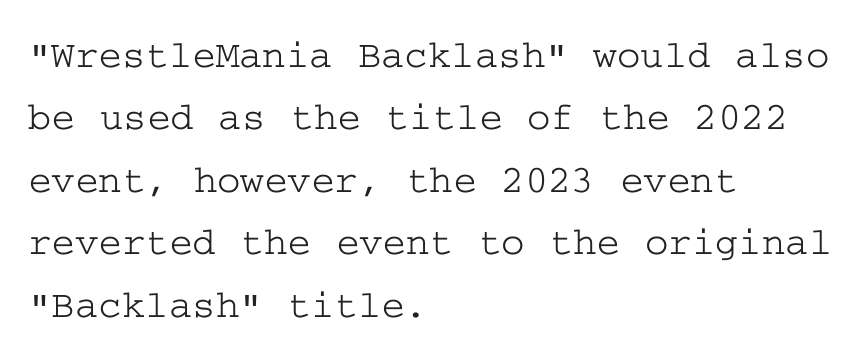
The image shows 40 px wide serif type, upright; set left-aligned, normal line spacing (1.56x), normal letter spacing, not underlined; low stroke contrast and a medium x-height.
